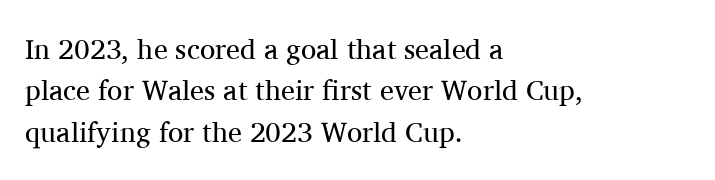
How would I describe the line gaps? Plain and ordinary. A classic flush-left, rag-right setting is used for this passage. Small tapered or slab feet sit at the stroke ends, so this counts as serif. The letters advance in unequal steps, a hallmark of proportional type.
